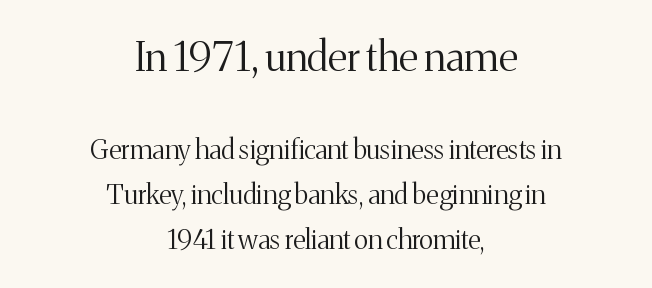
The compositor balanced each line on the midline. These lines keep a tight, regular rhythm from letter to letter. Is the type heavy? It reads as light-to-regular instead. Does the type have serifs? Yes, each stem ends in a small foot.
